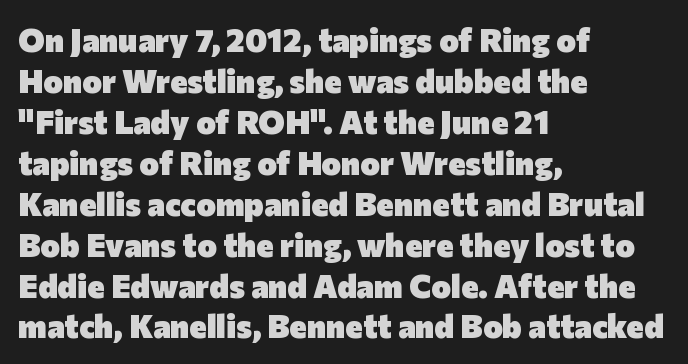
The image shows 33 px heavy sans-serif type, upright; set left-aligned, line spacing 1.24x, normal letter spacing, not underlined; low stroke contrast and a medium x-height.
